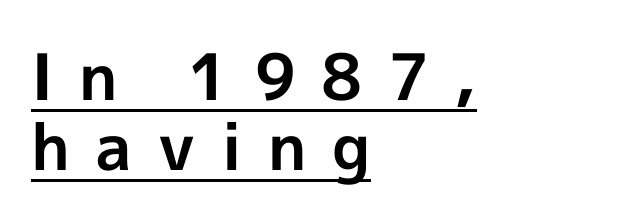
Q: Is the text bold? A: Yes.
Q: Is the text italic (slanted)? A: No, it is upright.
Q: Is the typeface a serif or a sans-serif typeface? A: Sans-serif.
Q: Is the text underlined? A: Yes.
Q: How is the paragraph aligned? A: Left-aligned.
Q: Is the spacing between letters normal or unusually wide? A: Unusually wide.
Q: Is the spacing between lines tight, normal or loose? A: Tight.
Q: Width (condensed, normal, or wide)? A: Normal.
Q: x-height? A: Medium.
Q: Monospaced? A: No.
